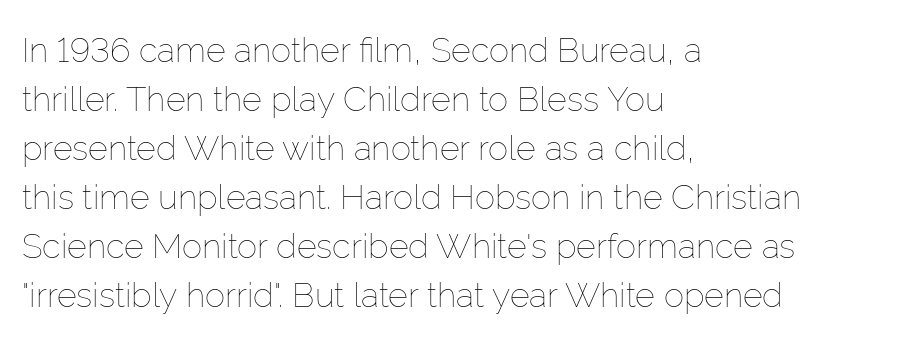
Weight: not bold — regular or lighter. The paragraph shown leans on its left margin. The lines sit at an ordinary, default distance from one another. This sample uses plain, unmodified letter spacing. Every stem runs plumb, perpendicular to the baseline. The space beneath each line is pristine and unruled.
